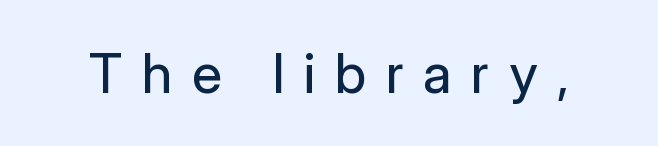
Q: Is the text bold? A: No.
Q: Is the text italic (slanted)? A: No, it is upright.
Q: Is the typeface a serif or a sans-serif typeface? A: Sans-serif.
Q: Is the text underlined? A: No.
Q: Is the spacing between letters normal or unusually wide? A: Unusually wide.
Q: Width (condensed, normal, or wide)? A: Normal.
Q: Stroke contrast? A: Low.
Q: x-height? A: Medium.
Q: Monospaced? A: No.
